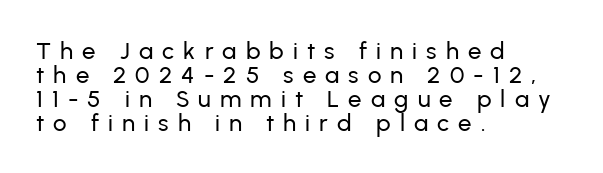
Q: Is the text italic (slanted)? A: No, it is upright.
Q: Is the text underlined? A: No.
Q: How is the paragraph aligned? A: Left-aligned.
Q: Is the spacing between letters normal or unusually wide? A: Unusually wide.
Q: Is the spacing between lines tight, normal or loose? A: Tight.
